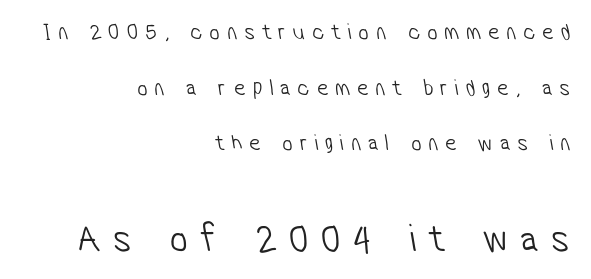
{"serif": "no", "bold": "no", "weight": "light", "width": "condensed", "stroke_contrast": "low", "x_height": "medium", "monospaced": "no", "underline": "no", "align": "right", "line_spacing": "loose", "line_spacing_ratio": 2.42, "letter_spacing": "wide", "letter_spacing_em": 0.3, "larger_block": "second", "size_ratio": 1.74, "glyph_px": 40}
